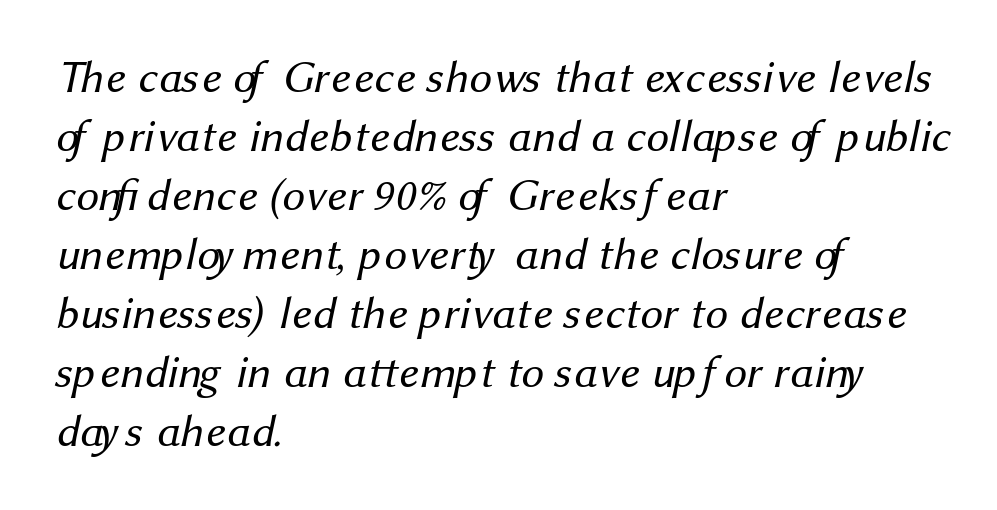
{"serif": "no", "bold": "no", "weight": "regular", "width": "normal", "stroke_contrast": "medium", "x_height": "medium", "monospaced": "no", "underline": "no", "align": "left", "line_spacing": "normal", "line_spacing_ratio": 1.31, "letter_spacing": "normal", "letter_spacing_em": 0.0, "glyph_px": 45}
